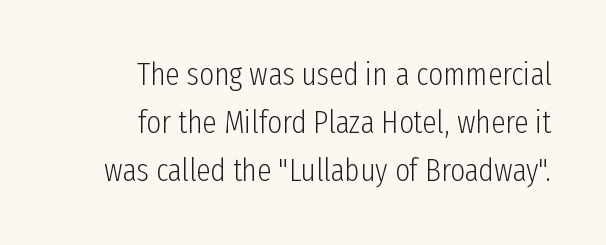
Bare-footed words on every line. Note the varied advance widths — an 'i' is clearly narrower than an 'm'. Bold? No — there's no thickening of the strokes. No italicization has been applied; the sample stays upright.
